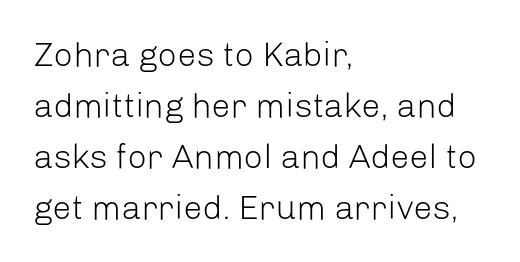
{"serif": "no", "italic": "no", "bold": "no", "weight": "light", "width": "normal", "stroke_contrast": "low", "x_height": "medium", "monospaced": "no", "underline": "no", "align": "left", "line_spacing": "normal", "line_spacing_ratio": 1.5, "letter_spacing": "normal", "letter_spacing_em": 0.0, "glyph_px": 34}
